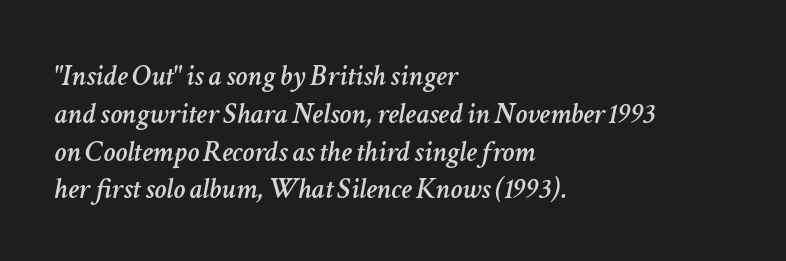
Q: Is the text italic (slanted)? A: Yes, it leans right by about 11 degrees.
Q: Is the text underlined? A: No.
Q: How is the paragraph aligned? A: Left-aligned.
Q: Is the spacing between letters normal or unusually wide? A: Normal.
Q: Is the spacing between lines tight, normal or loose? A: Normal.
Q: Width (condensed, normal, or wide)? A: Normal.
Q: Stroke contrast? A: Low.
Q: x-height? A: Medium.
Q: Monospaced? A: No.
